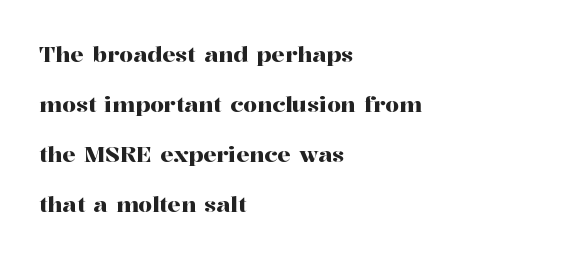
{"italic": "no", "underline": "no", "align": "left", "line_spacing": "loose", "line_spacing_ratio": 2.28, "letter_spacing": "normal", "letter_spacing_em": 0.0, "glyph_px": 22}
